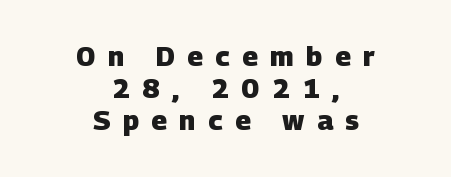
Q: Is the text bold? A: Yes.
Q: Is the text underlined? A: No.
Q: How is the paragraph aligned? A: Centered.
Q: Is the spacing between letters normal or unusually wide? A: Unusually wide.
